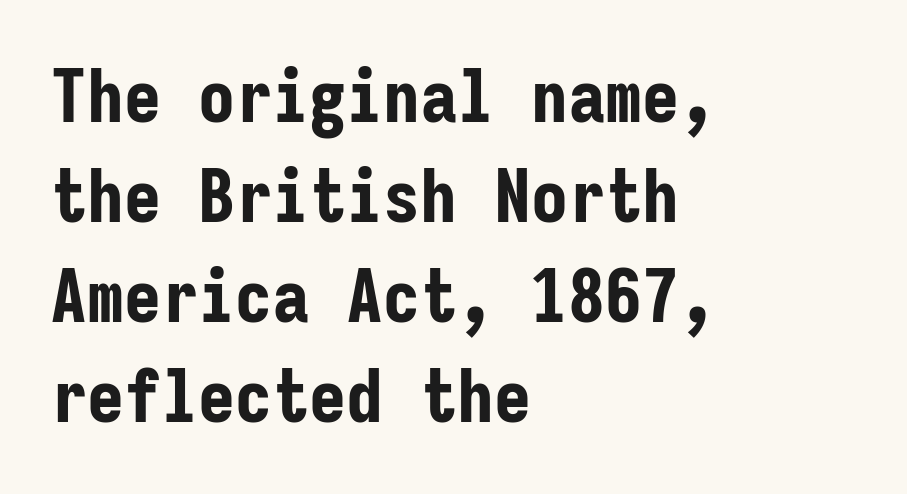
Q: Is the text bold? A: Yes.
Q: Is the text italic (slanted)? A: No, it is upright.
Q: Is the typeface a serif or a sans-serif typeface? A: Sans-serif.
Q: Is the text underlined? A: No.
Q: How is the paragraph aligned? A: Left-aligned.
Q: Is the spacing between letters normal or unusually wide? A: Normal.
Q: Is the spacing between lines tight, normal or loose? A: Normal.
Q: Width (condensed, normal, or wide)? A: Condensed.
Q: Stroke contrast? A: Low.
Q: x-height? A: Medium.
Q: Monospaced? A: Yes.
